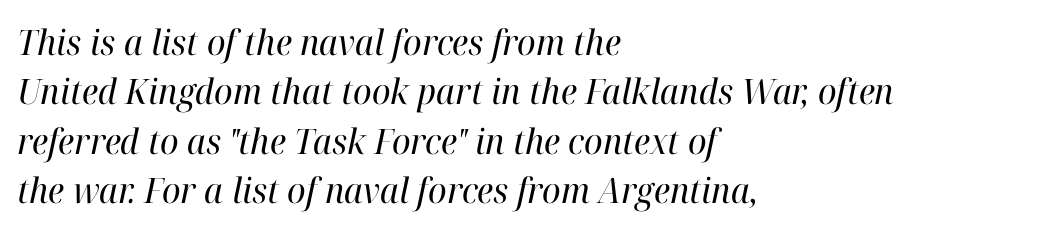
{"serif": "yes", "italic": "yes", "lean": "right", "slant_degrees": 12, "bold": "no", "weight": "regular", "width": "normal", "stroke_contrast": "high", "x_height": "medium", "monospaced": "no", "underline": "no", "align": "left", "line_spacing": "normal", "line_spacing_ratio": 1.41, "letter_spacing": "normal", "letter_spacing_em": 0.0, "glyph_px": 35}
